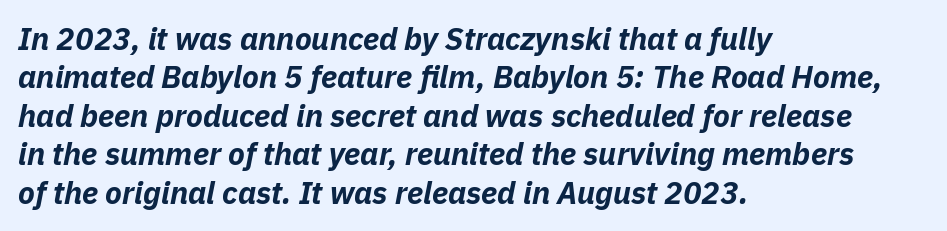
{"italic": "yes", "lean": "right", "slant_degrees": 11, "bold": "yes", "weight": "bold", "width": "normal", "stroke_contrast": "low", "x_height": "medium", "monospaced": "no", "underline": "no", "align": "left", "line_spacing_ratio": 1.24, "letter_spacing": "normal", "letter_spacing_em": 0.0, "glyph_px": 31}
